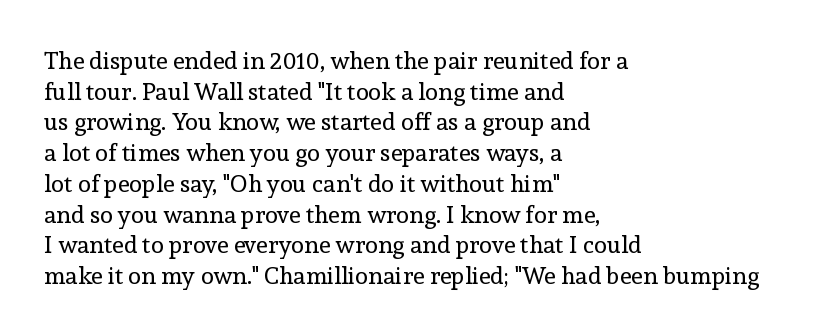
Is the type heavy? It reads as light-to-regular instead. Leftover space on each line is placed entirely after the last word. Characters follow at the spacing the type designer built in. The passage shown stacks its lines at a standard gap.
